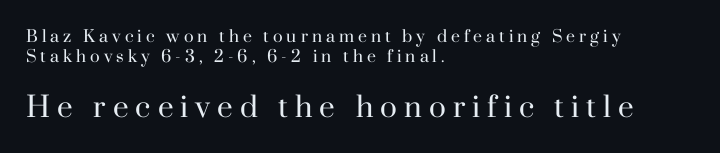
Q: Is the text bold? A: No.
Q: Is the text italic (slanted)? A: No, it is upright.
Q: Is the typeface a serif or a sans-serif typeface? A: Serif.
Q: Is the text underlined? A: No.
Q: How is the paragraph aligned? A: Left-aligned.
Q: Is the spacing between letters normal or unusually wide? A: Unusually wide.
Q: Is the spacing between lines tight, normal or loose? A: Normal.
Q: Which block of text is set in a larger size, the first (top) or the second (bottom)? A: The second (bottom) one.
Q: Width (condensed, normal, or wide)? A: Normal.
Q: Stroke contrast? A: High.
Q: x-height? A: Small.
Q: Monospaced? A: No.
